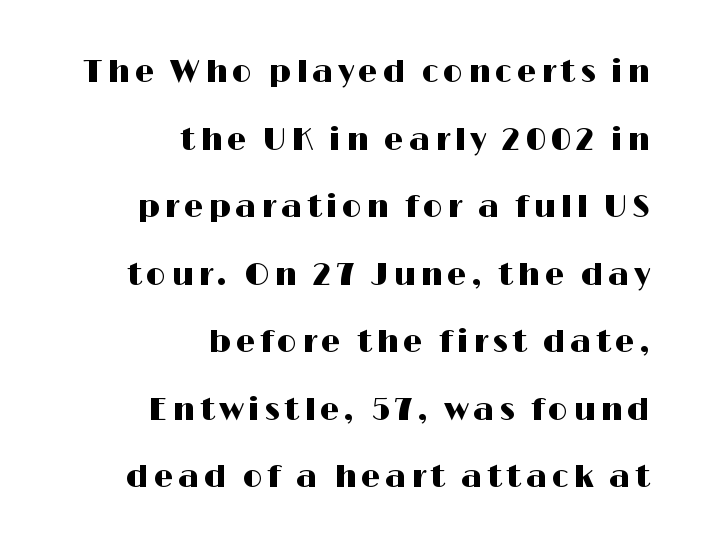
Characters remain perfectly vertical along every line. This sample has the flowing, uneven cadence of proportional lettering. Descenders are the only things crossing below the line. The leading is generous, giving the passage an open texture. You can tell from the bare stems that sans-serif type was used.
